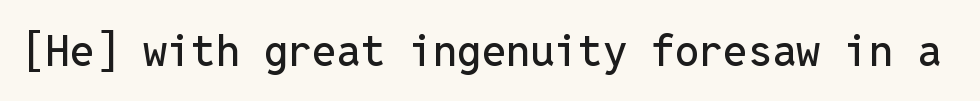
Q: Is the text italic (slanted)? A: No, it is upright.
Q: Is the typeface a serif or a sans-serif typeface? A: Sans-serif.
Q: Is the text underlined? A: No.
Q: Is the spacing between letters normal or unusually wide? A: Normal.
Q: Width (condensed, normal, or wide)? A: Normal.
Q: Stroke contrast? A: Low.
Q: x-height? A: Medium.
Q: Monospaced? A: Yes.
